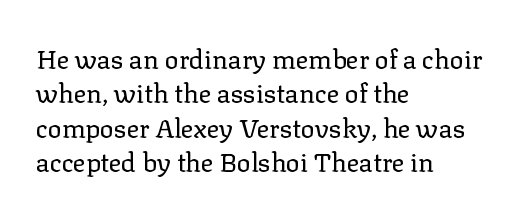
Q: Is the text bold? A: No.
Q: Is the text italic (slanted)? A: No, it is upright.
Q: Is the text underlined? A: No.
Q: How is the paragraph aligned? A: Left-aligned.
Q: Is the spacing between letters normal or unusually wide? A: Normal.
Q: Is the spacing between lines tight, normal or loose? A: Normal.
